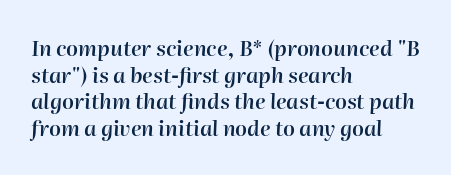
Q: Is the text bold? A: Semi-bold.
Q: Is the text italic (slanted)? A: Yes, it leans right by about 2 degrees.
Q: Is the text underlined? A: No.
Q: How is the paragraph aligned? A: Left-aligned.
Q: Is the spacing between letters normal or unusually wide? A: Normal.
Q: Is the spacing between lines tight, normal or loose? A: Normal.
